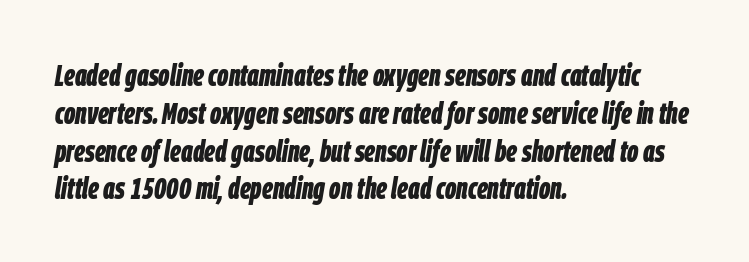
I'd describe the lettering as bold — thick and assertive. The paragraph has a hard left edge and a soft right edge. Spacing verdict: proportional, widths tailored to each character. Short note: letters normally spaced. Each row of text sits above clean, open space. Characters are canted at an angle relative to the baseline's perpendicular.
